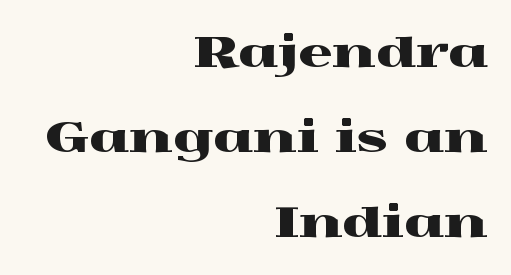
Q: Is the text italic (slanted)? A: No, it is upright.
Q: Is the typeface a serif or a sans-serif typeface? A: Serif.
Q: Is the text underlined? A: No.
Q: How is the paragraph aligned? A: Right-aligned.
Q: Is the spacing between letters normal or unusually wide? A: Normal.
Q: Is the spacing between lines tight, normal or loose? A: Loose.
Q: Width (condensed, normal, or wide)? A: Wide.
Q: x-height? A: Medium.
Q: Monospaced? A: No.
